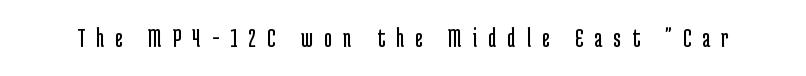
Q: Is the text bold? A: No.
Q: Is the text italic (slanted)? A: No, it is upright.
Q: Is the text underlined? A: No.
Q: Is the spacing between letters normal or unusually wide? A: Unusually wide.
